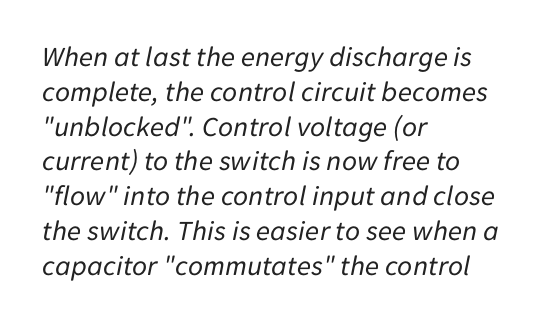
The image shows 29 px regular-weight type, italic (leaning right); set left-aligned, line spacing 1.2x, normal letter spacing, not underlined; low stroke contrast and a medium x-height.
